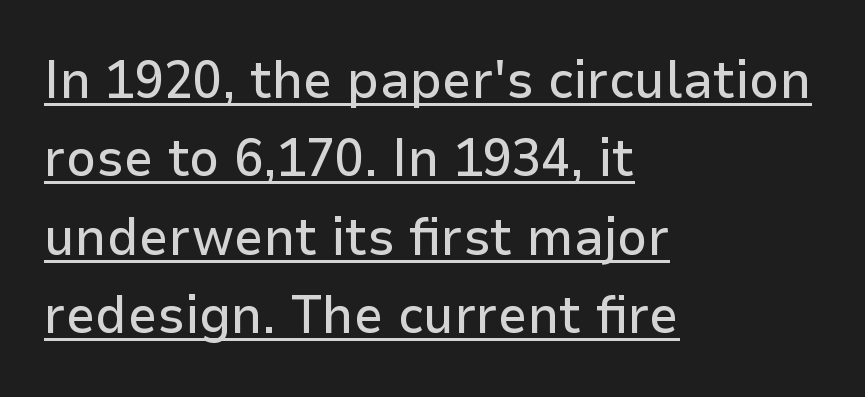
A classic flush-left, rag-right setting is used for this passage. The words here are underlined. In terms of letterspacing, this is plain default setting. This sample uses an upright cut, with every glyph sitting square on the baseline. Successive baselines arrive at the customary interval.
